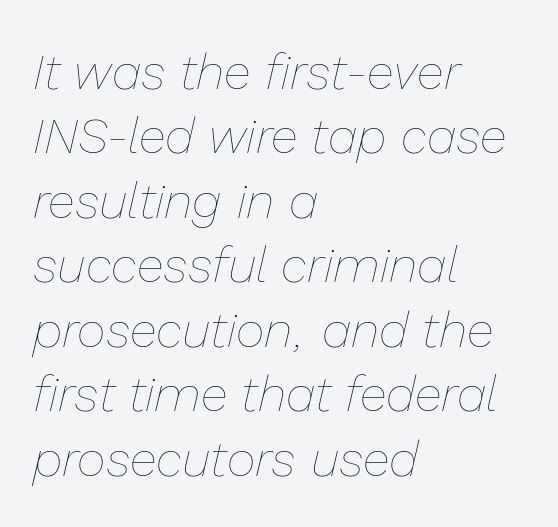
The image shows 50 px thin type, italic (leaning right); set left-aligned, normal line spacing (1.29x), normal letter spacing, not underlined; low stroke contrast and a medium x-height.
